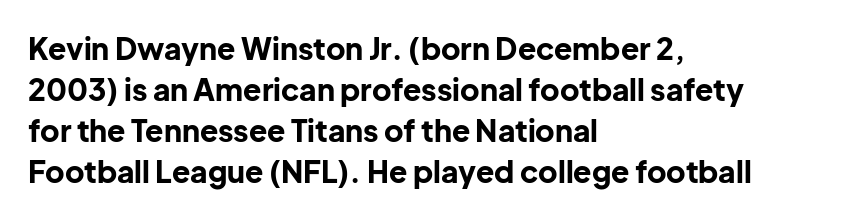
Q: Is the text bold? A: Yes.
Q: Is the text italic (slanted)? A: No, it is upright.
Q: Is the typeface a serif or a sans-serif typeface? A: Sans-serif.
Q: Is the text underlined? A: No.
Q: How is the paragraph aligned? A: Left-aligned.
Q: Is the spacing between letters normal or unusually wide? A: Normal.
Q: Is the spacing between lines tight, normal or loose? A: Normal.
Q: Width (condensed, normal, or wide)? A: Normal.
Q: Stroke contrast? A: Low.
Q: x-height? A: Medium.
Q: Monospaced? A: No.
